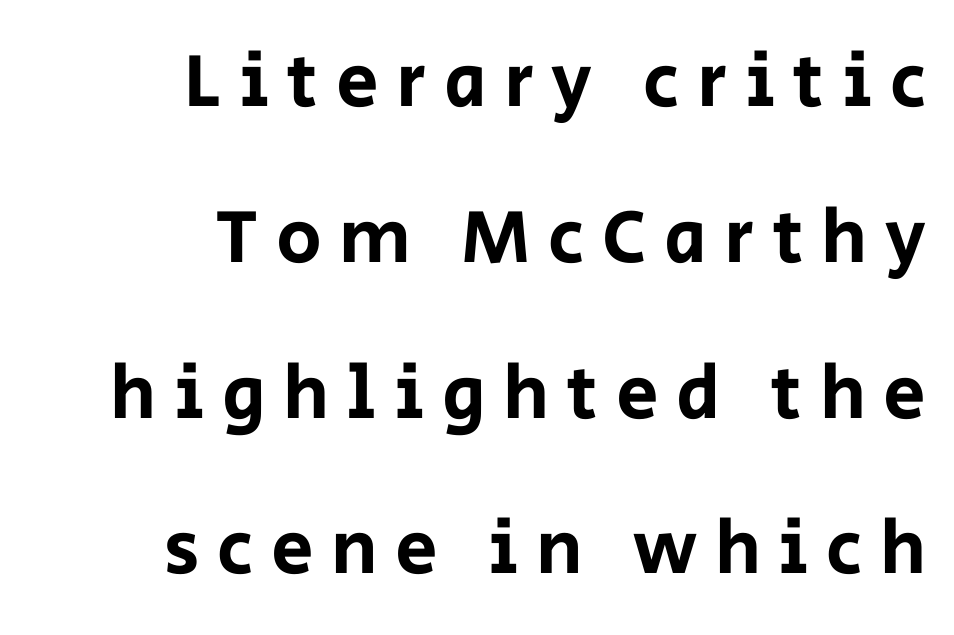
The image shows 76 px sans-serif type, upright; set right-aligned, loose line spacing (2.05x), unusually wide letter spacing (+0.23 em), not underlined; low stroke contrast and a large x-height.
